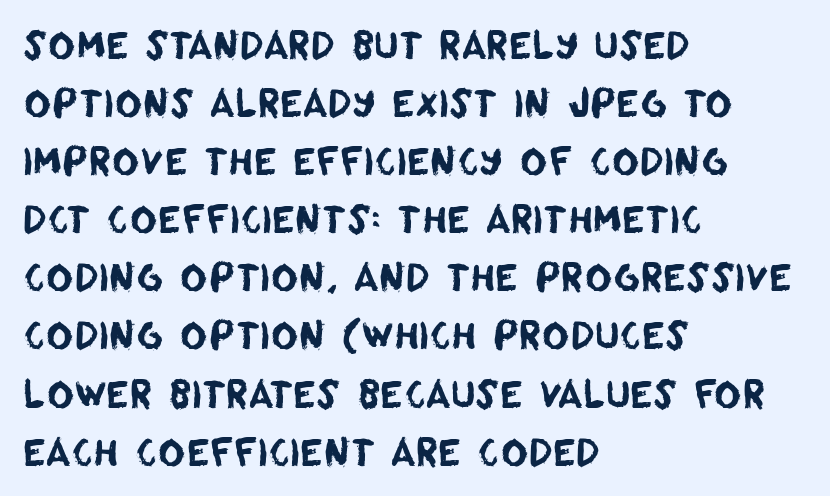
The image shows 37 px sans-serif type; set left-aligned, normal line spacing (1.57x), normal letter spacing, not underlined; low stroke contrast and a large x-height.
